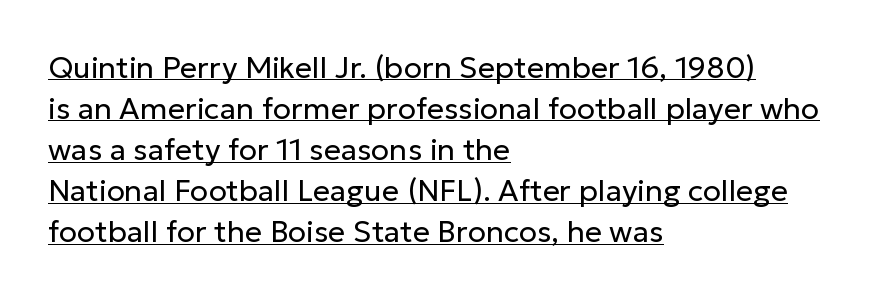
{"serif": "no", "italic": "no", "bold": "no", "weight": "regular", "width": "normal", "stroke_contrast": "low", "x_height": "medium", "monospaced": "no", "underline": "yes", "align": "left", "line_spacing": "normal", "line_spacing_ratio": 1.37, "letter_spacing": "normal", "letter_spacing_em": 0.0, "glyph_px": 30}
